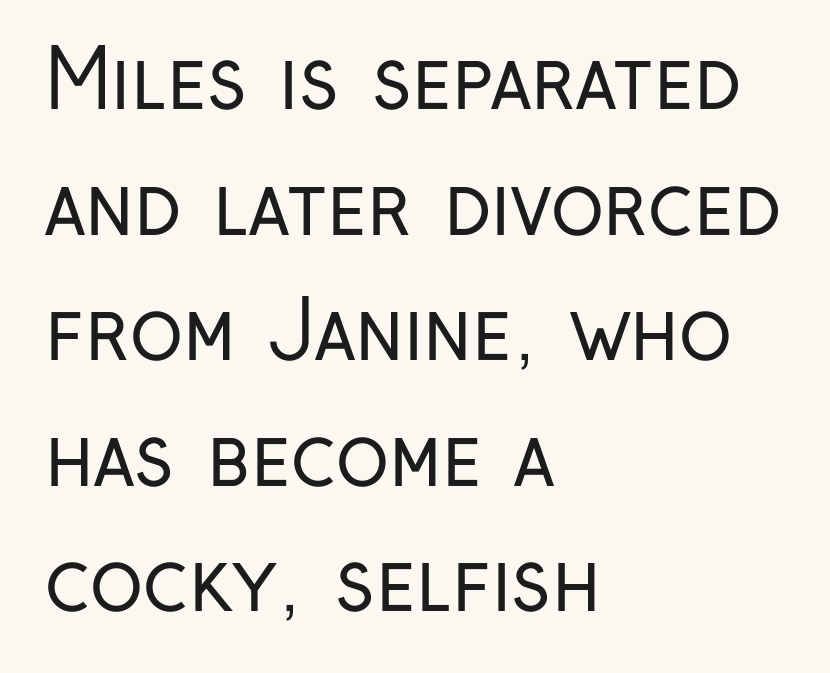
{"serif": "no", "italic": "no", "bold": "no", "weight": "regular", "width": "condensed", "stroke_contrast": "low", "x_height": "medium", "monospaced": "no", "underline": "no", "align": "left", "line_spacing": "normal", "line_spacing_ratio": 1.57, "letter_spacing": "normal", "letter_spacing_em": 0.0, "glyph_px": 80}
